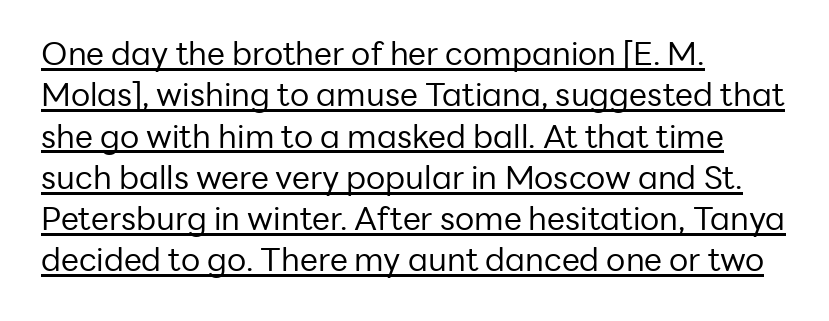
Q: Is the text bold? A: No.
Q: Is the text italic (slanted)? A: No, it is upright.
Q: Is the typeface a serif or a sans-serif typeface? A: Sans-serif.
Q: Is the text underlined? A: Yes.
Q: How is the paragraph aligned? A: Left-aligned.
Q: Is the spacing between letters normal or unusually wide? A: Normal.
Q: Is the spacing between lines tight, normal or loose? A: Normal.
Q: Width (condensed, normal, or wide)? A: Normal.
Q: Stroke contrast? A: Low.
Q: x-height? A: Medium.
Q: Monospaced? A: No.
